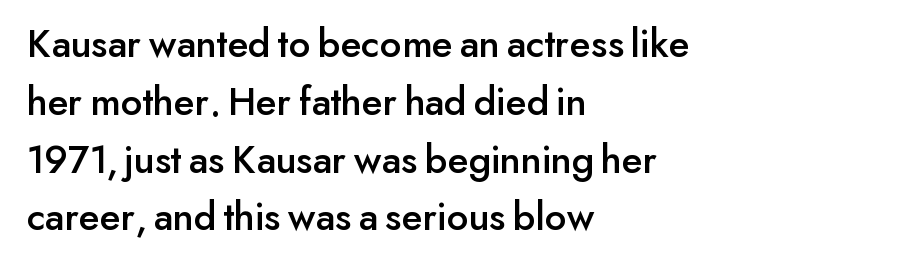
{"serif": "no", "italic": "no", "width": "normal", "stroke_contrast": "low", "x_height": "small", "monospaced": "no", "underline": "no", "align": "left", "line_spacing": "normal", "line_spacing_ratio": 1.41, "letter_spacing": "normal", "letter_spacing_em": 0.0, "glyph_px": 41}
